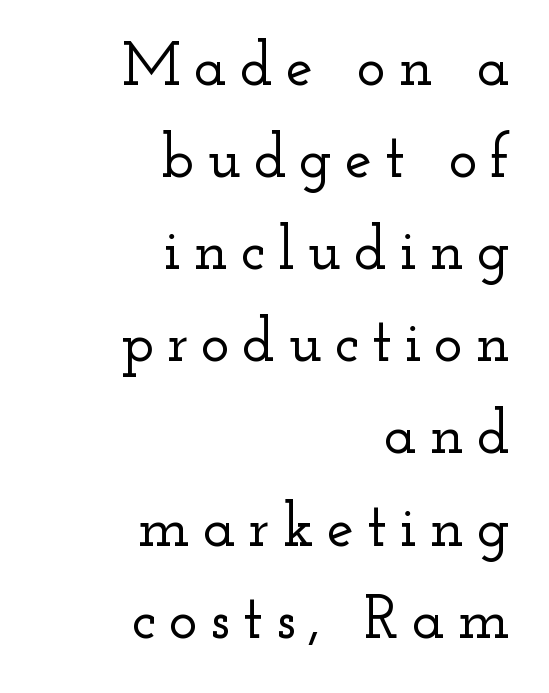
Q: Is the text italic (slanted)? A: No, it is upright.
Q: Is the typeface a serif or a sans-serif typeface? A: Serif.
Q: Is the text underlined? A: No.
Q: How is the paragraph aligned? A: Right-aligned.
Q: Is the spacing between letters normal or unusually wide? A: Unusually wide.
Q: Is the spacing between lines tight, normal or loose? A: Normal.
Q: Width (condensed, normal, or wide)? A: Wide.
Q: Stroke contrast? A: Low.
Q: x-height? A: Small.
Q: Monospaced? A: No.
